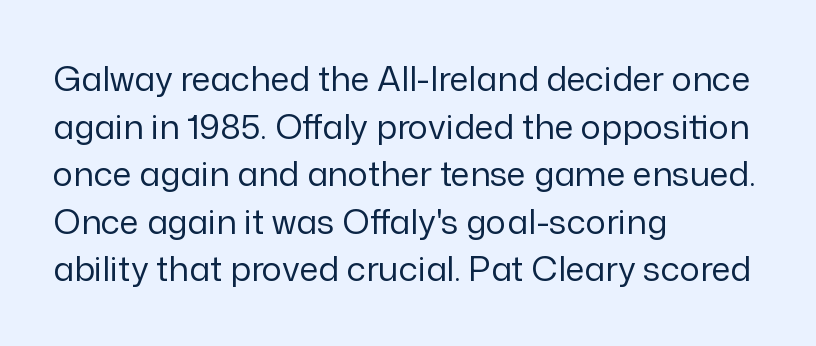
Q: Is the text bold? A: No.
Q: Is the text italic (slanted)? A: No, it is upright.
Q: Is the typeface a serif or a sans-serif typeface? A: Sans-serif.
Q: Is the text underlined? A: No.
Q: How is the paragraph aligned? A: Left-aligned.
Q: Is the spacing between letters normal or unusually wide? A: Normal.
Q: Is the spacing between lines tight, normal or loose? A: Normal.
Q: Width (condensed, normal, or wide)? A: Normal.
Q: Stroke contrast? A: Low.
Q: x-height? A: Medium.
Q: Monospaced? A: No.
